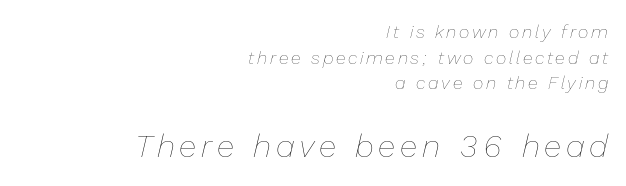
{"italic": "yes", "lean": "right", "slant_degrees": 13, "bold": "no", "weight": "thin", "width": "normal", "stroke_contrast": "low", "x_height": "medium", "monospaced": "no", "underline": "no", "align": "right", "line_spacing": "normal", "line_spacing_ratio": 1.43, "larger_block": "second", "size_ratio": 1.78, "glyph_px": 32}
